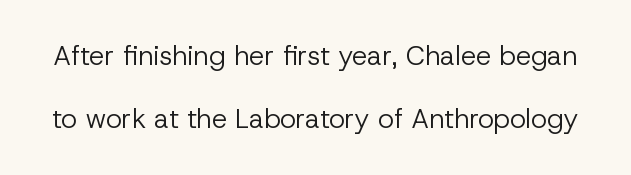
The image shows 27 px text type, upright; set loose line spacing (2.34x), normal letter spacing, not underlined.
